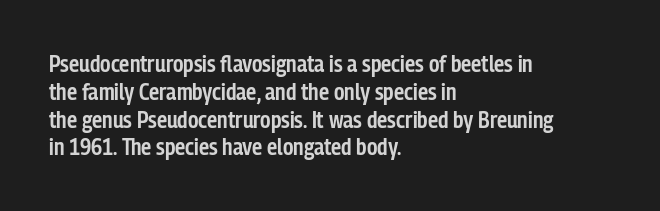
Q: Is the text bold? A: Semi-bold.
Q: Is the text italic (slanted)? A: No, it is upright.
Q: Is the text underlined? A: No.
Q: How is the paragraph aligned? A: Left-aligned.
Q: Is the spacing between letters normal or unusually wide? A: Normal.
